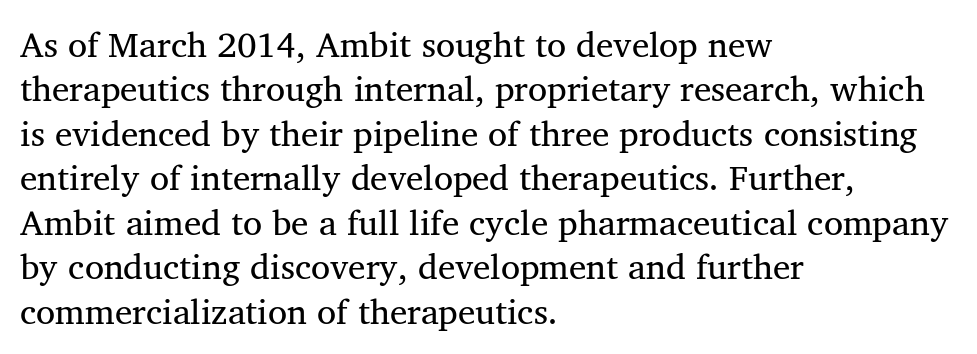
The image shows 35 px regular-weight serif type, upright; set left-aligned, normal line spacing (1.27x), normal letter spacing, not underlined; medium stroke contrast and a medium x-height.
